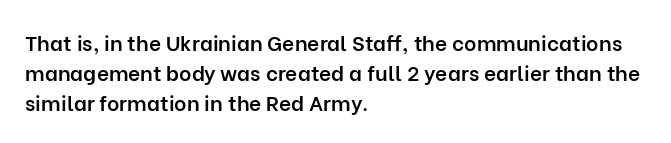
{"italic": "no", "bold": "semi", "underline": "no", "align": "left", "line_spacing": "normal", "line_spacing_ratio": 1.43, "letter_spacing": "normal", "letter_spacing_em": 0.0, "glyph_px": 21}
